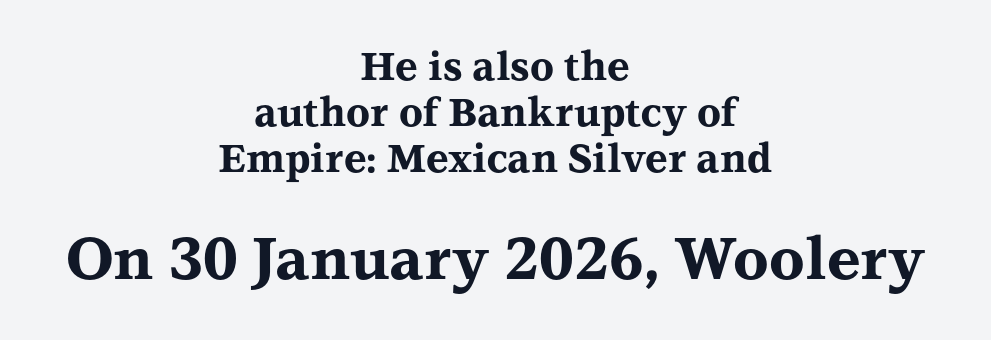
Q: Is the text bold? A: Yes.
Q: Is the text italic (slanted)? A: No, it is upright.
Q: Is the typeface a serif or a sans-serif typeface? A: Serif.
Q: Is the text underlined? A: No.
Q: How is the paragraph aligned? A: Centered.
Q: Is the spacing between letters normal or unusually wide? A: Normal.
Q: Which block of text is set in a larger size, the first (top) or the second (bottom)? A: The second (bottom) one.
Q: Width (condensed, normal, or wide)? A: Wide.
Q: Stroke contrast? A: Medium.
Q: x-height? A: Medium.
Q: Monospaced? A: No.
